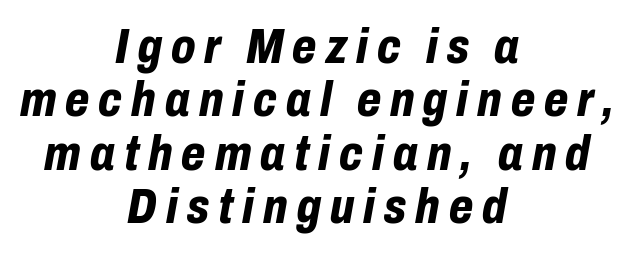
Does the lettering tilt? It does — this is italic. Leading: reduced. These lines are centered, leaving both edges ragged. Just letters on the line, the space beneath them empty.
